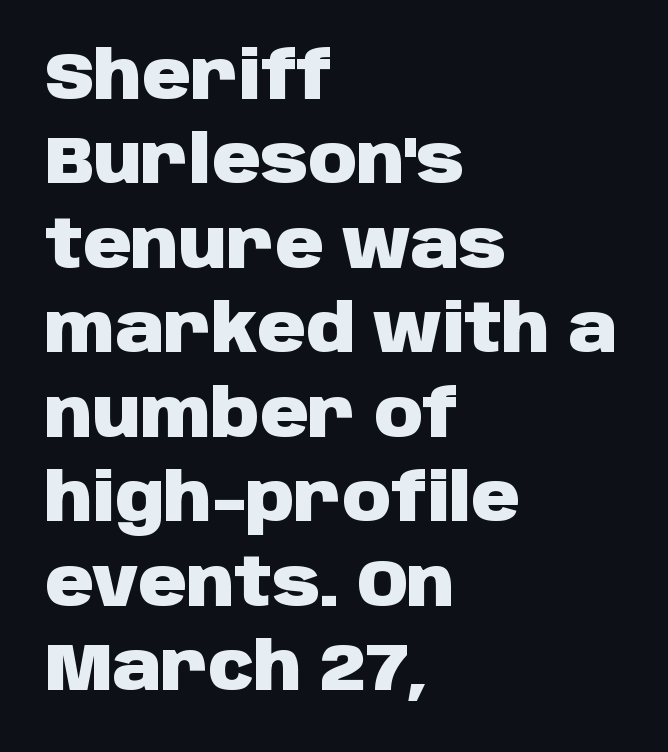
Q: Is the text bold? A: Yes.
Q: Is the text italic (slanted)? A: No, it is upright.
Q: Is the typeface a serif or a sans-serif typeface? A: Sans-serif.
Q: Is the text underlined? A: No.
Q: How is the paragraph aligned? A: Left-aligned.
Q: Is the spacing between letters normal or unusually wide? A: Normal.
Q: Is the spacing between lines tight, normal or loose? A: Normal.
Q: Width (condensed, normal, or wide)? A: Normal.
Q: Stroke contrast? A: Low.
Q: x-height? A: Large.
Q: Monospaced? A: No.
